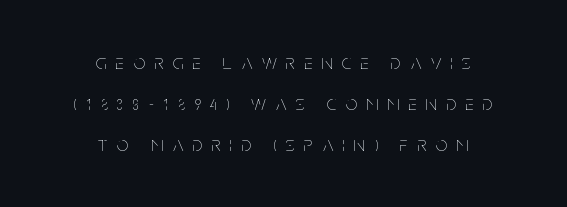
{"italic": "no", "bold": "no", "underline": "no", "align": "center", "line_spacing": "loose", "line_spacing_ratio": 1.96, "letter_spacing": "wide", "letter_spacing_em": 0.45, "glyph_px": 21}
